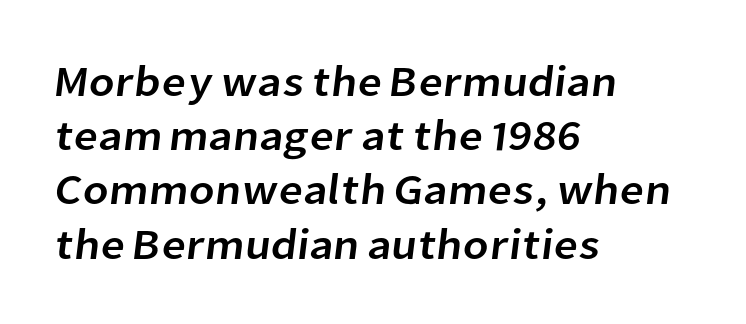
Students, observe: this is what conventionally led text looks like. I'd call this a sans setting — the letters go barefoot. These lines are rendered in a variable-pitch font. Every row of glyphs begins at an identical x-position on the left. Here the glyphs are tracked normally, forming tight word shapes.
